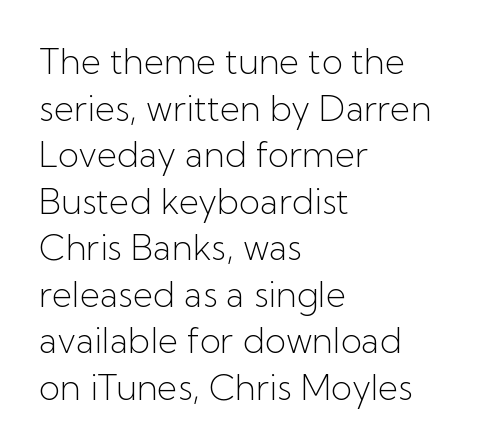
Q: Is the text bold? A: No.
Q: Is the text italic (slanted)? A: No, it is upright.
Q: Is the typeface a serif or a sans-serif typeface? A: Sans-serif.
Q: Is the text underlined? A: No.
Q: How is the paragraph aligned? A: Left-aligned.
Q: Is the spacing between letters normal or unusually wide? A: Normal.
Q: Is the spacing between lines tight, normal or loose? A: Normal.
Q: Width (condensed, normal, or wide)? A: Normal.
Q: Stroke contrast? A: Low.
Q: x-height? A: Medium.
Q: Monospaced? A: No.
